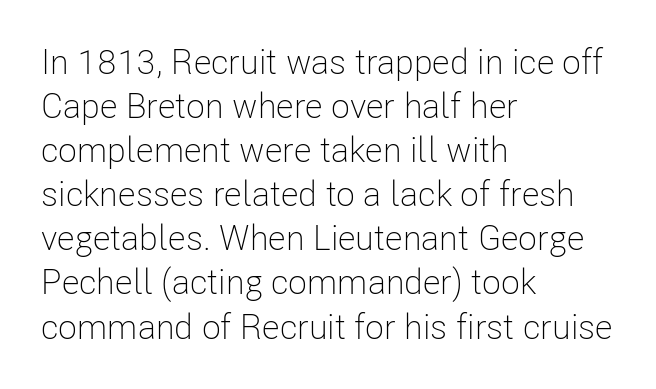
The typesetting does not lean heavy: it is not bold. Underline: absent. Baseline-to-baseline distance is the conventional proportion of letter height. Observe the ordinary spacing: letters are neighbours, not strangers. Quick note: not italic, upright. The letters advance in unequal steps, a hallmark of proportional type.
